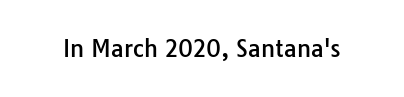
Q: Is the text italic (slanted)? A: No, it is upright.
Q: Is the text underlined? A: No.
Q: Is the spacing between letters normal or unusually wide? A: Normal.
